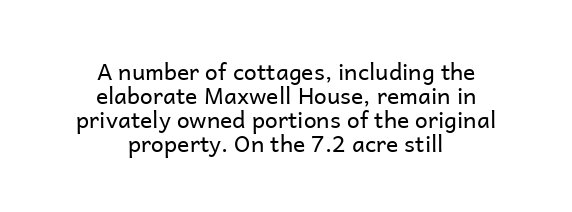
The gaps between neighbouring characters are ordinary and unremarkable. This rendering uses center alignment, leaving both contours irregular but symmetric. Each new line begins almost immediately beneath the previous one. Upright lettering throughout. Underline: absent. The passage shown is not bold in any degree.
